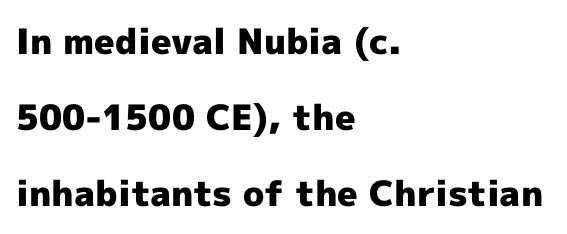
Q: Is the text bold? A: Yes.
Q: Is the text italic (slanted)? A: No, it is upright.
Q: Is the typeface a serif or a sans-serif typeface? A: Sans-serif.
Q: Is the text underlined? A: No.
Q: How is the paragraph aligned? A: Left-aligned.
Q: Is the spacing between letters normal or unusually wide? A: Normal.
Q: Is the spacing between lines tight, normal or loose? A: Loose.
Q: Width (condensed, normal, or wide)? A: Normal.
Q: x-height? A: Medium.
Q: Monospaced? A: No.
